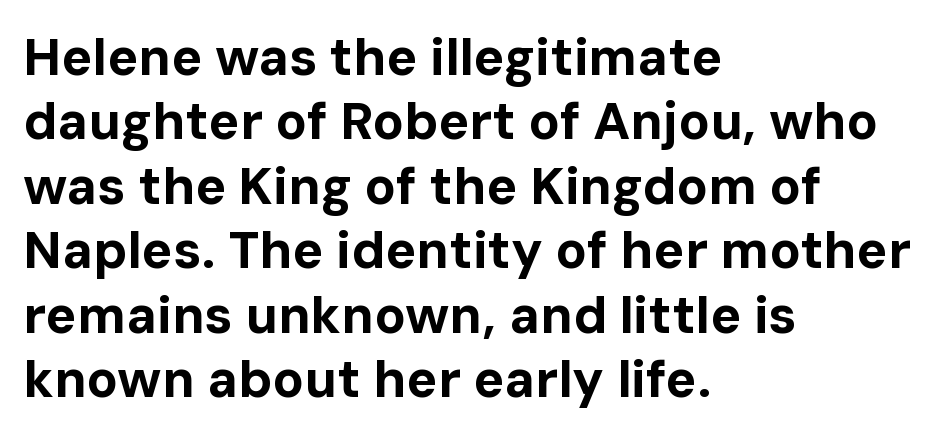
Q: Is the text bold? A: Yes.
Q: Is the text italic (slanted)? A: No, it is upright.
Q: Is the typeface a serif or a sans-serif typeface? A: Sans-serif.
Q: Is the text underlined? A: No.
Q: How is the paragraph aligned? A: Left-aligned.
Q: Is the spacing between letters normal or unusually wide? A: Normal.
Q: Width (condensed, normal, or wide)? A: Normal.
Q: Stroke contrast? A: Low.
Q: x-height? A: Medium.
Q: Monospaced? A: No.
